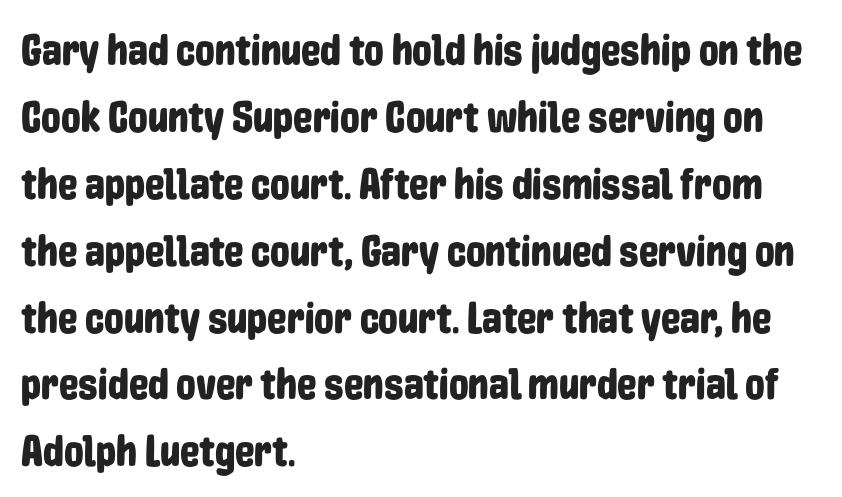
{"serif": "no", "italic": "no", "width": "condensed", "stroke_contrast": "low", "x_height": "medium", "monospaced": "no", "underline": "no", "align": "left", "line_spacing": "normal", "line_spacing_ratio": 1.52, "letter_spacing": "normal", "letter_spacing_em": 0.0, "glyph_px": 44}
